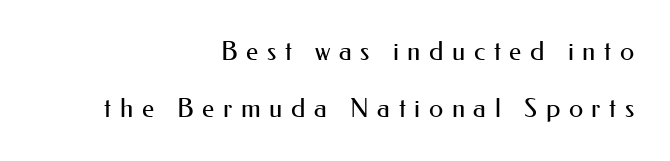
{"italic": "no", "bold": "no", "underline": "no", "align": "right", "line_spacing": "loose", "line_spacing_ratio": 2.2, "letter_spacing": "wide", "letter_spacing_em": 0.33, "glyph_px": 26}
